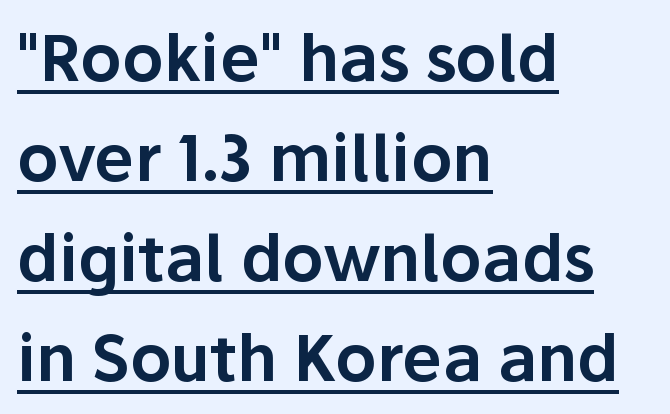
Q: Is the text italic (slanted)? A: No, it is upright.
Q: Is the typeface a serif or a sans-serif typeface? A: Sans-serif.
Q: Is the text underlined? A: Yes.
Q: How is the paragraph aligned? A: Left-aligned.
Q: Is the spacing between letters normal or unusually wide? A: Normal.
Q: Is the spacing between lines tight, normal or loose? A: Normal.
Q: Width (condensed, normal, or wide)? A: Normal.
Q: Stroke contrast? A: Low.
Q: x-height? A: Medium.
Q: Monospaced? A: No.
